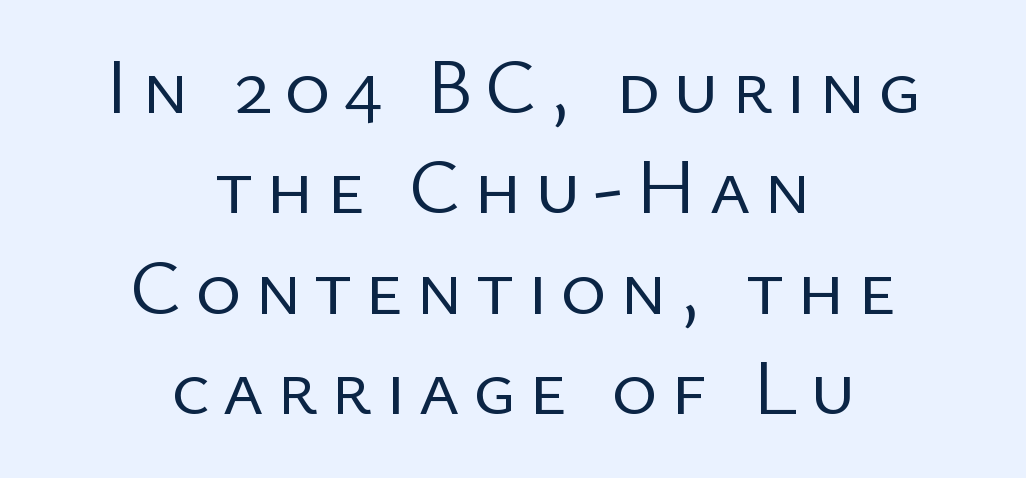
{"serif": "no", "italic": "no", "bold": "no", "weight": "regular", "width": "normal", "stroke_contrast": "low", "x_height": "medium", "monospaced": "no", "underline": "no", "align": "center", "line_spacing": "normal", "line_spacing_ratio": 1.27, "glyph_px": 79}
